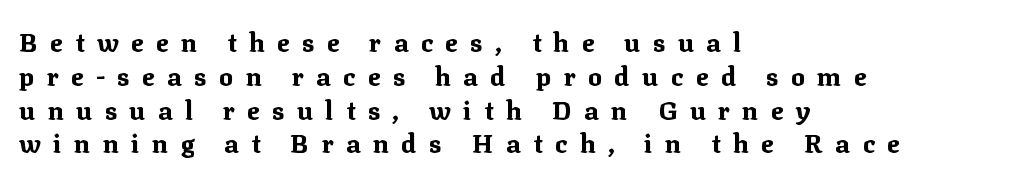
{"italic": "no", "bold": "yes", "underline": "no", "align": "left", "line_spacing": "normal", "line_spacing_ratio": 1.3, "letter_spacing": "wide", "letter_spacing_em": 0.48, "glyph_px": 26}
